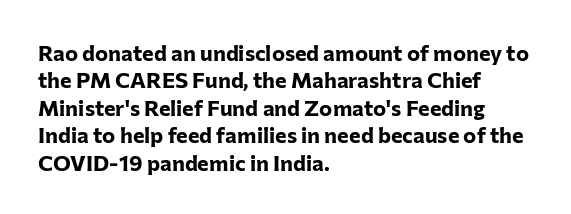
Q: Is the text bold? A: Yes.
Q: Is the text italic (slanted)? A: No, it is upright.
Q: Is the text underlined? A: No.
Q: How is the paragraph aligned? A: Left-aligned.
Q: Is the spacing between letters normal or unusually wide? A: Normal.
Q: Is the spacing between lines tight, normal or loose? A: Normal.
